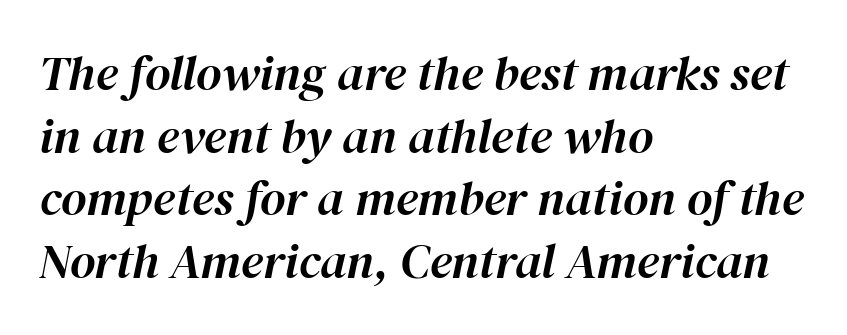
Q: Is the text italic (slanted)? A: Yes, it leans right by about 12 degrees.
Q: Is the text underlined? A: No.
Q: How is the paragraph aligned? A: Left-aligned.
Q: Is the spacing between letters normal or unusually wide? A: Normal.
Q: Is the spacing between lines tight, normal or loose? A: Normal.
Q: Width (condensed, normal, or wide)? A: Normal.
Q: Stroke contrast? A: High.
Q: x-height? A: Medium.
Q: Monospaced? A: No.
